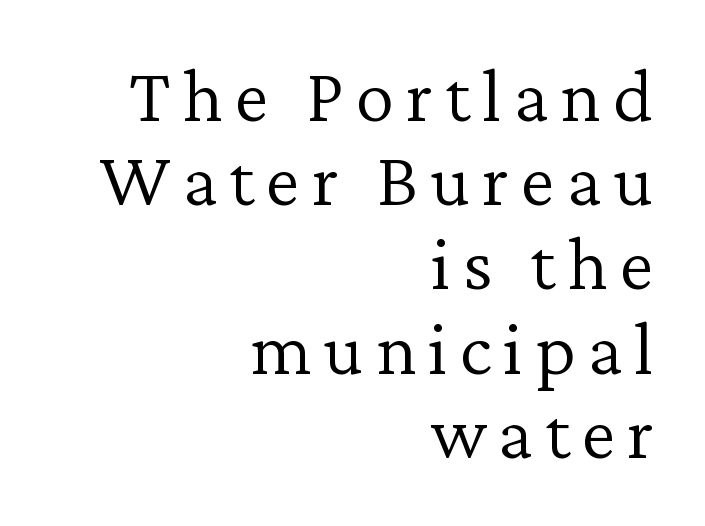
{"serif": "yes", "italic": "no", "bold": "no", "weight": "light", "width": "normal", "stroke_contrast": "low", "x_height": "medium", "monospaced": "no", "underline": "no", "align": "right", "line_spacing": "tight", "line_spacing_ratio": 1.08, "glyph_px": 78}
